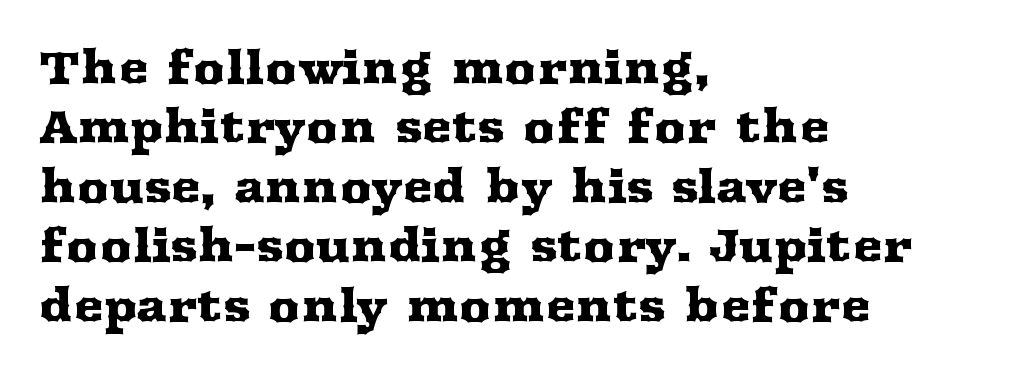
You can tell from the footed stems that serif type was used. Proportional: the letters do not fall into vertical columns. Descender tails drop into unmarked territory. Notice how the passage keeps a crisp vertical edge on the left only. Reading down the column, the eye jumps a familiar distance to each next line.
